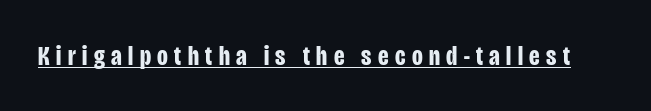
{"serif": "no", "italic": "no", "bold": "yes", "weight": "bold", "width": "condensed", "stroke_contrast": "low", "x_height": "large", "monospaced": "no", "underline": "yes", "letter_spacing": "wide", "letter_spacing_em": 0.23, "glyph_px": 28}
